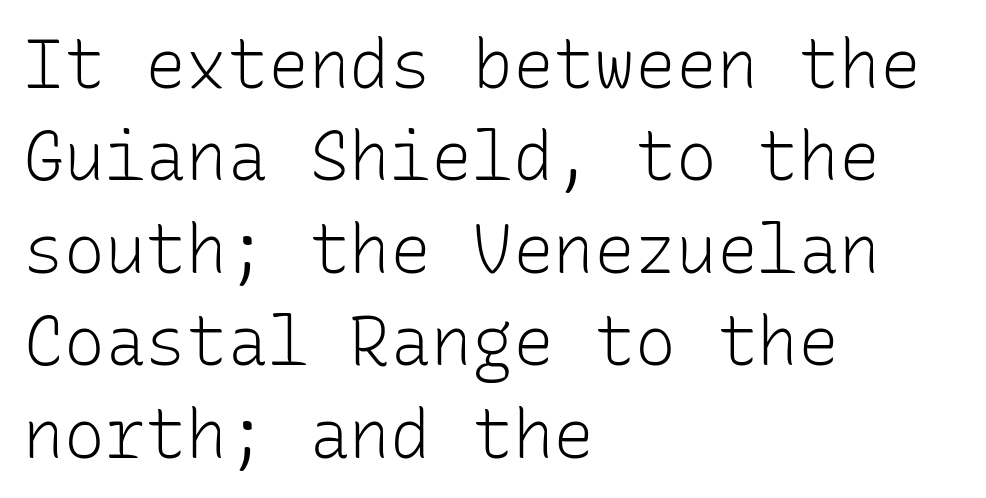
{"serif": "no", "italic": "no", "bold": "no", "weight": "light", "width": "normal", "stroke_contrast": "low", "x_height": "medium", "monospaced": "yes", "underline": "no", "align": "left", "line_spacing": "normal", "line_spacing_ratio": 1.36, "letter_spacing": "normal", "letter_spacing_em": 0.0, "glyph_px": 68}
